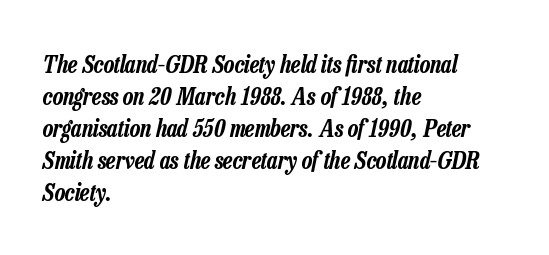
Q: Is the text italic (slanted)? A: Yes, it leans right by about 13 degrees.
Q: Is the text underlined? A: No.
Q: How is the paragraph aligned? A: Left-aligned.
Q: Is the spacing between letters normal or unusually wide? A: Normal.
Q: Is the spacing between lines tight, normal or loose? A: Normal.
